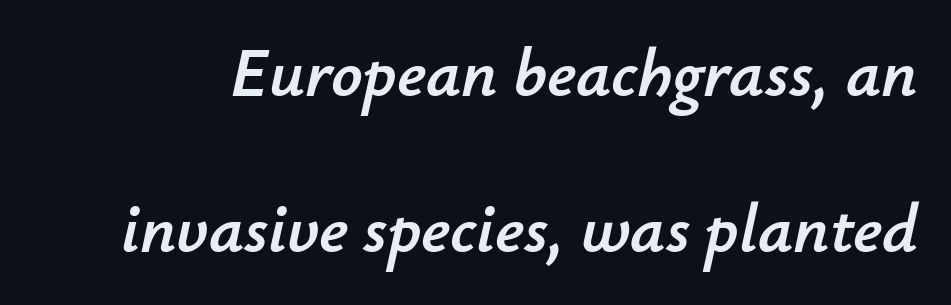
Observe the lean: these are italic letterforms. Caption: standard tracking, unaltered. The lines are spread far apart with generous leading. The string is rendered with underlining switched off. The rendering uses natural spacing where letterforms have individual widths.
